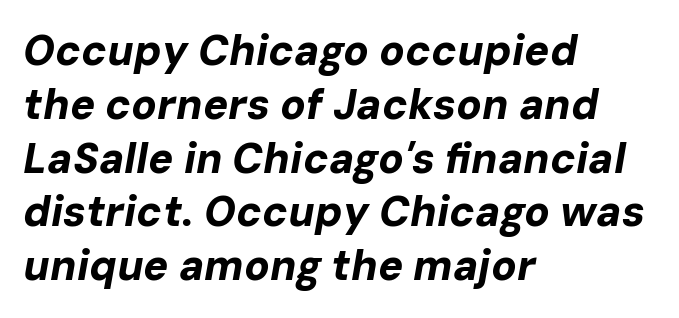
Caption: multi-line text, flush left, ragged right. The vertical gap from one line to the next is medium. Glance below the letters and you will spot only blank space. Here the designer chose a conventional face with non-uniform glyph widths. Chunky letters — that's bold for sure. The typography opts for an oblique posture over an upright one.
